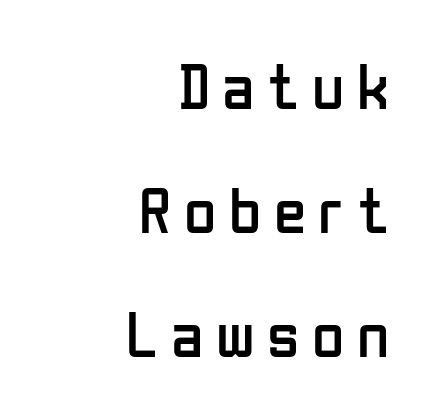
The image shows 66 px regular-weight, condensed sans-serif type, upright; set right-aligned, line spacing 1.88x, not underlined; low stroke contrast and a medium x-height.
